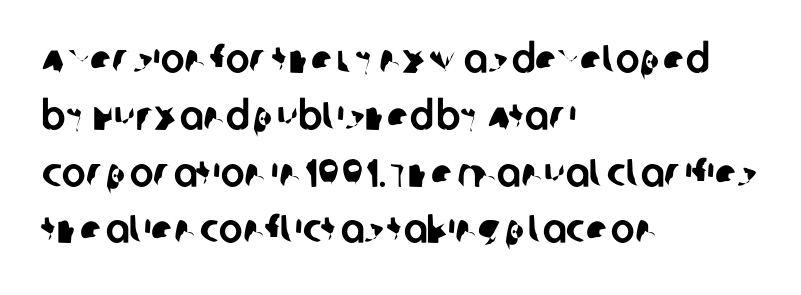
Is there much room between lines? A standard amount, neither cramped nor airy. These lines are composed in type without serifs. The strip under each line holds only bare page. The rendering uses natural spacing where letterforms have individual widths.
